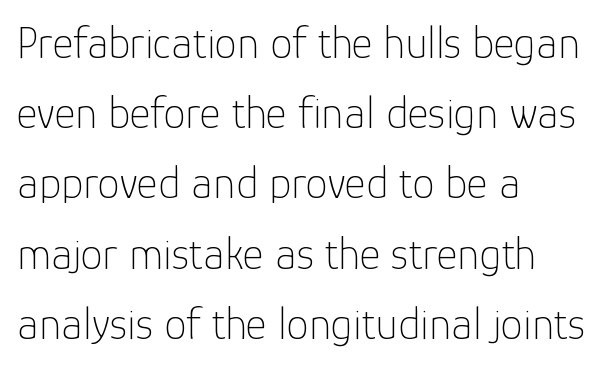
{"serif": "no", "italic": "no", "bold": "no", "weight": "thin", "width": "normal", "stroke_contrast": "low", "x_height": "medium", "monospaced": "no", "underline": "no", "align": "left", "line_spacing": "normal", "line_spacing_ratio": 1.56, "letter_spacing": "normal", "letter_spacing_em": 0.0, "glyph_px": 45}
